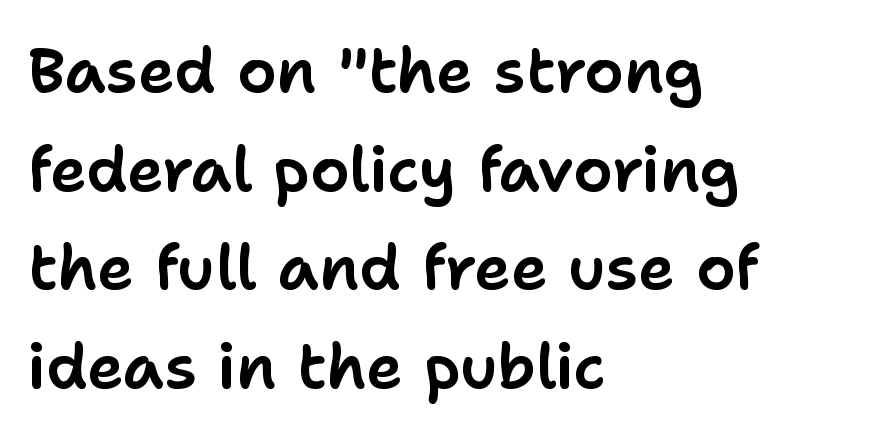
Q: Is the text italic (slanted)? A: No, it is upright.
Q: Is the typeface a serif or a sans-serif typeface? A: Sans-serif.
Q: Is the text underlined? A: No.
Q: How is the paragraph aligned? A: Left-aligned.
Q: Is the spacing between letters normal or unusually wide? A: Normal.
Q: Is the spacing between lines tight, normal or loose? A: Normal.
Q: Width (condensed, normal, or wide)? A: Normal.
Q: Stroke contrast? A: Low.
Q: x-height? A: Medium.
Q: Monospaced? A: No.
